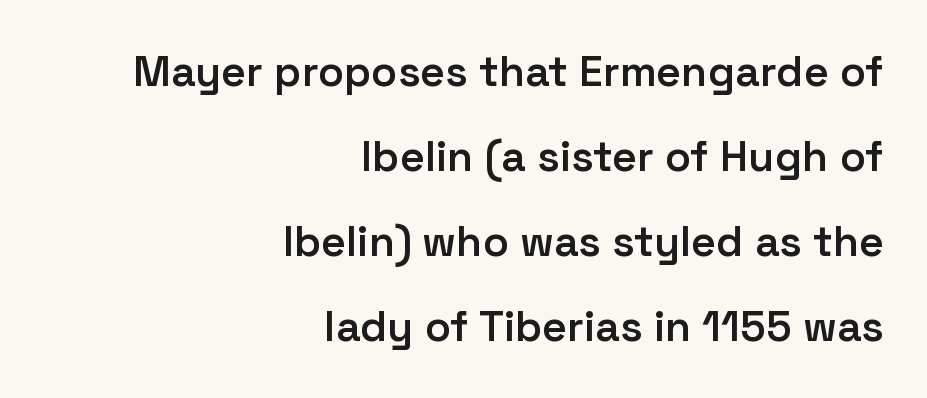
{"serif": "no", "italic": "no", "bold": "semi", "weight": "semibold", "width": "normal", "stroke_contrast": "low", "x_height": "medium", "monospaced": "no", "underline": "no", "align": "right", "line_spacing": "loose", "line_spacing_ratio": 1.98, "letter_spacing": "normal", "letter_spacing_em": 0.0, "glyph_px": 43}
